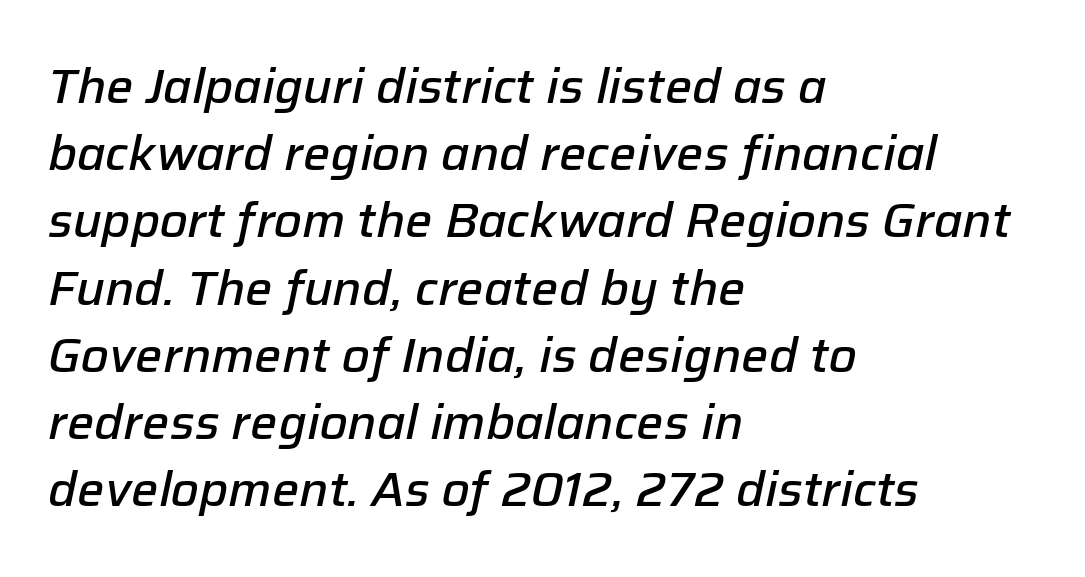
The designer left line spacing at the default. No word sits above an underline. Character widths vary here, with narrow letters taking less room than wide ones. If you drew a ruler down the left edge, every line would touch it. Typesetter's note: demi weight, one step under bold. The letterforms sit shoulder to shoulder at normal distance.
